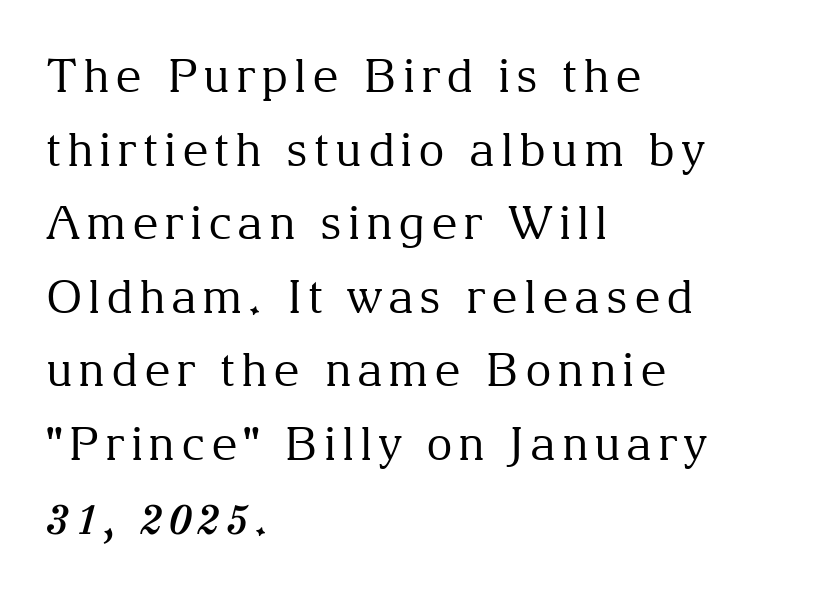
Notice how descenders clear the ascenders below comfortably — that's standard leading. Upright lettering throughout. Serif or sans? Serif — the stroke terminals have little feet. Check the space under the baseline: it is left empty. The text block is weighted toward the left margin, trailing off unevenly rightward. The face used here is proportionally spaced, like ordinary book or web type.
